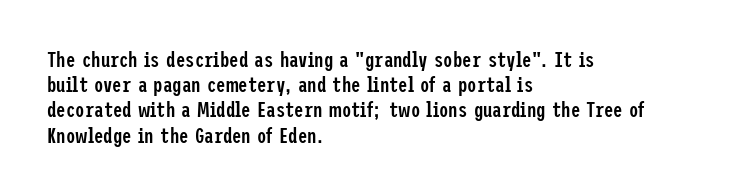
The image shows 21 px text type, upright; set left-aligned, line spacing 1.2x, normal letter spacing, not underlined.
